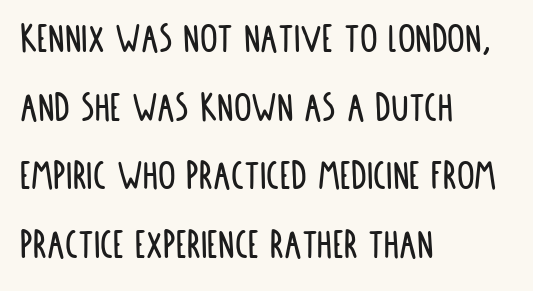
Q: Is the text italic (slanted)? A: No, it is upright.
Q: Is the typeface a serif or a sans-serif typeface? A: Sans-serif.
Q: Is the text underlined? A: No.
Q: How is the paragraph aligned? A: Left-aligned.
Q: Is the spacing between letters normal or unusually wide? A: Normal.
Q: Is the spacing between lines tight, normal or loose? A: Normal.
Q: Width (condensed, normal, or wide)? A: Condensed.
Q: Stroke contrast? A: Low.
Q: x-height? A: Large.
Q: Monospaced? A: No.
